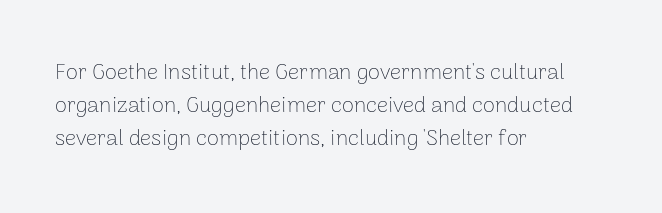
{"italic": "no", "bold": "no", "underline": "no", "align": "left", "line_spacing": "normal", "line_spacing_ratio": 1.49, "letter_spacing": "normal", "letter_spacing_em": 0.0, "glyph_px": 22}
